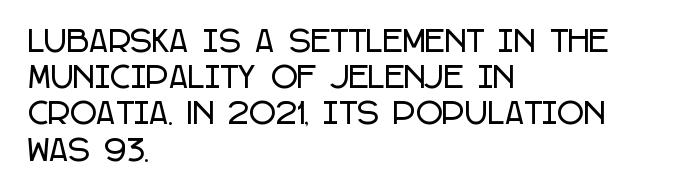
Q: Is the text italic (slanted)? A: No, it is upright.
Q: Is the typeface a serif or a sans-serif typeface? A: Sans-serif.
Q: Is the text underlined? A: No.
Q: How is the paragraph aligned? A: Left-aligned.
Q: Is the spacing between letters normal or unusually wide? A: Normal.
Q: Is the spacing between lines tight, normal or loose? A: Normal.
Q: Width (condensed, normal, or wide)? A: Condensed.
Q: Stroke contrast? A: Low.
Q: x-height? A: Large.
Q: Monospaced? A: No.
